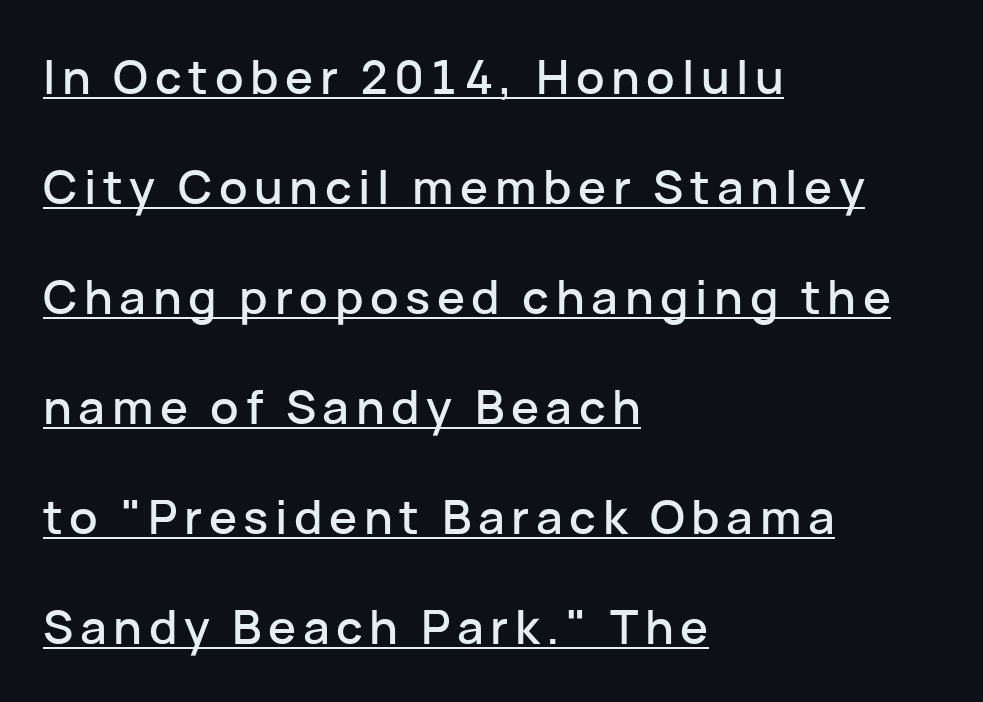
The image shows 47 px sans-serif type, upright; set left-aligned, loose line spacing (2.34x), underlined; low stroke contrast and a medium x-height.
